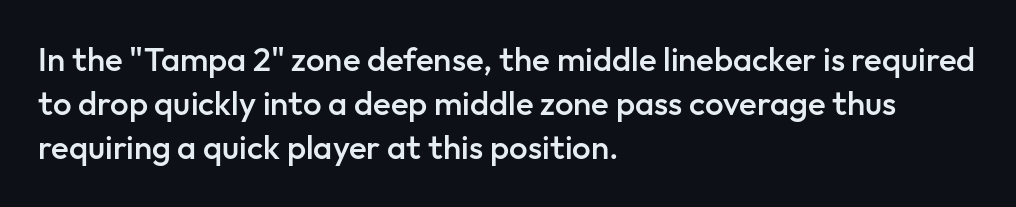
Q: Is the text bold? A: Semi-bold.
Q: Is the text italic (slanted)? A: No, it is upright.
Q: Is the typeface a serif or a sans-serif typeface? A: Sans-serif.
Q: Is the text underlined? A: No.
Q: How is the paragraph aligned? A: Left-aligned.
Q: Is the spacing between letters normal or unusually wide? A: Normal.
Q: Is the spacing between lines tight, normal or loose? A: Normal.
Q: Width (condensed, normal, or wide)? A: Normal.
Q: Stroke contrast? A: Low.
Q: x-height? A: Medium.
Q: Monospaced? A: No.
